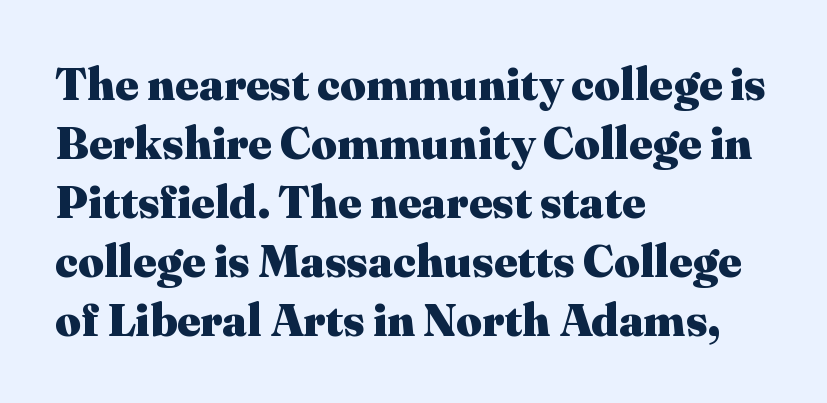
The image shows 45 px heavy serif type, upright; set left-aligned, normal line spacing (1.31x), normal letter spacing, not underlined; medium stroke contrast and a medium x-height.
